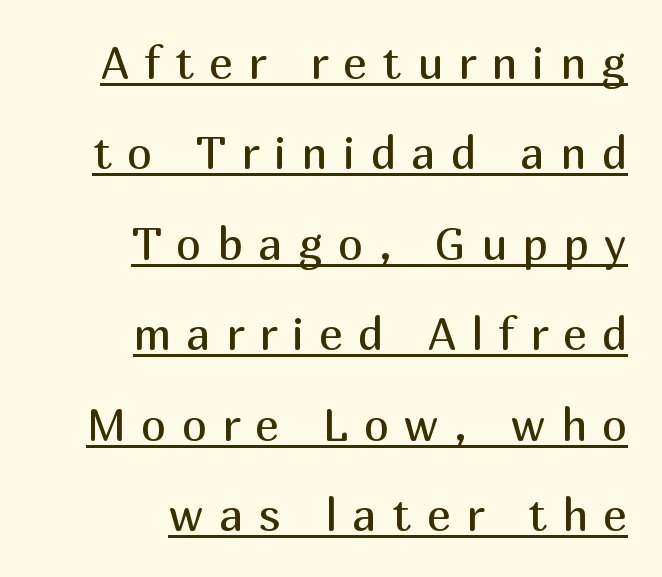
{"serif": "no", "italic": "no", "bold": "no", "weight": "regular", "width": "normal", "stroke_contrast": "medium", "x_height": "medium", "monospaced": "no", "underline": "yes", "align": "right", "line_spacing": "loose", "line_spacing_ratio": 2.01, "letter_spacing": "wide", "letter_spacing_em": 0.34, "glyph_px": 45}
